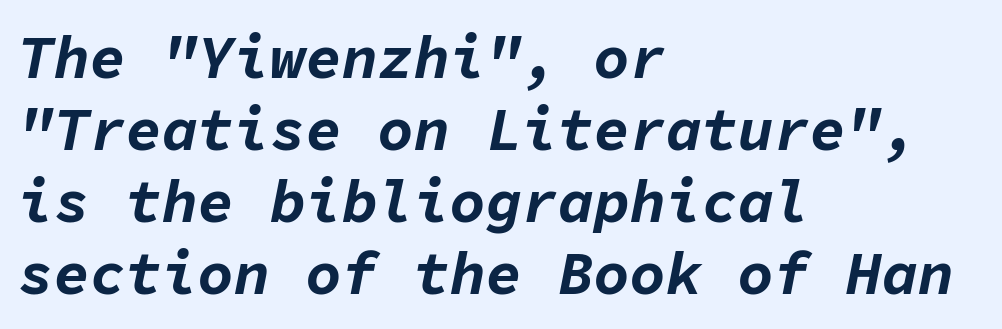
Observe the lean: these are italic letterforms. This sample uses plain, unmodified letter spacing. Looks like terminal output: every glyph gets an equal slot. Just letters on the line, the space beneath them empty. Horizontal alignment here is leftward, the default for most running prose.
